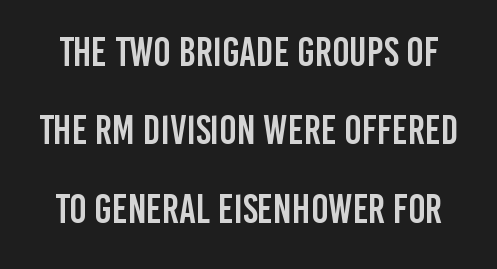
Character widths vary here, with narrow letters taking less room than wide ones. Interline gaps are noticeably wide in this sample. There is no visible air inserted between adjacent glyphs. Stroke terminals: plain, sans-serif.
